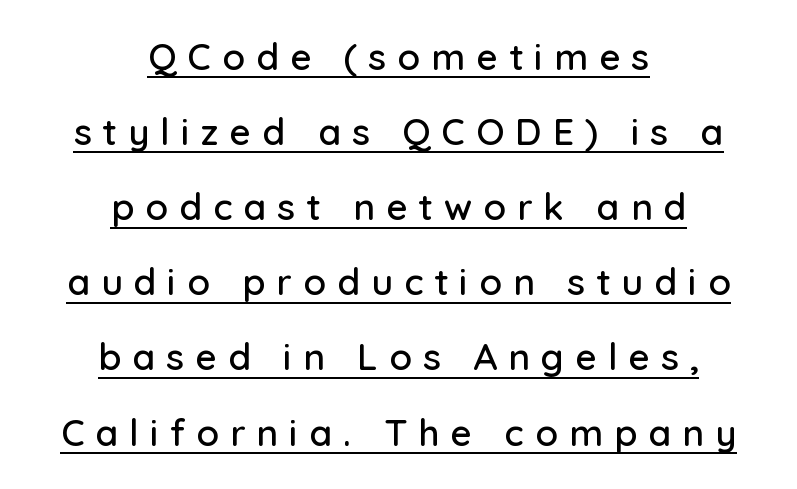
{"serif": "no", "italic": "no", "width": "normal", "stroke_contrast": "low", "x_height": "medium", "monospaced": "no", "underline": "yes", "align": "center", "line_spacing": "loose", "line_spacing_ratio": 2.03, "letter_spacing": "wide", "letter_spacing_em": 0.3, "glyph_px": 37}
